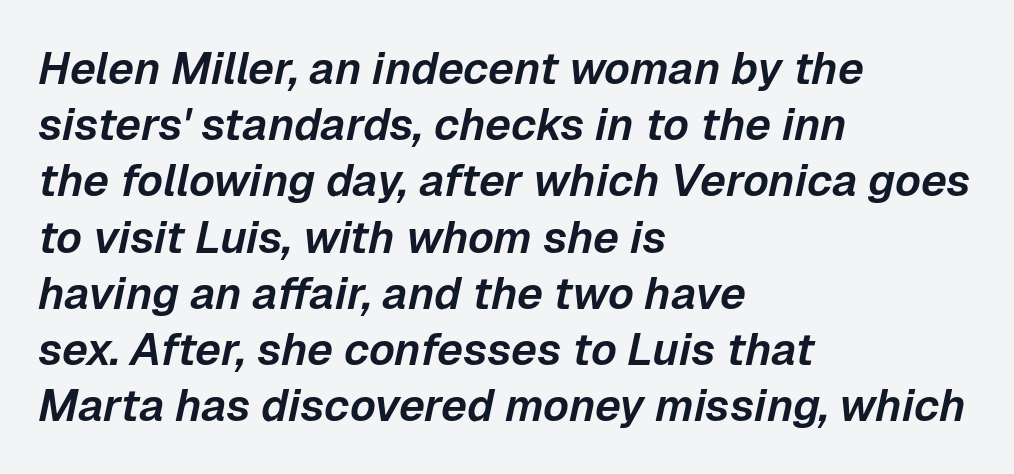
Q: Is the text italic (slanted)? A: Yes, it leans right by about 12 degrees.
Q: Is the text underlined? A: No.
Q: How is the paragraph aligned? A: Left-aligned.
Q: Is the spacing between letters normal or unusually wide? A: Normal.
Q: Is the spacing between lines tight, normal or loose? A: Normal.
Q: Width (condensed, normal, or wide)? A: Normal.
Q: Stroke contrast? A: Low.
Q: x-height? A: Medium.
Q: Monospaced? A: No.
